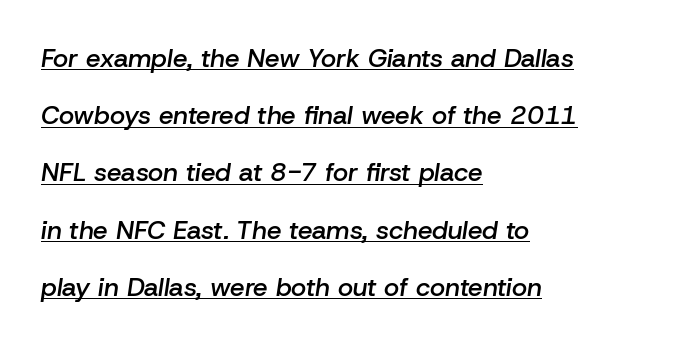
{"italic": "yes", "lean": "right", "slant_degrees": 8, "bold": "semi", "underline": "yes", "align": "left", "line_spacing": "loose", "line_spacing_ratio": 2.2, "letter_spacing": "normal", "letter_spacing_em": 0.0, "glyph_px": 26}
